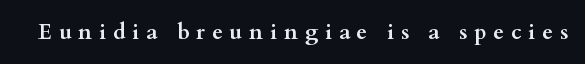
The image shows 22 px bold type, upright; set unusually wide letter spacing (+0.31 em), not underlined.
